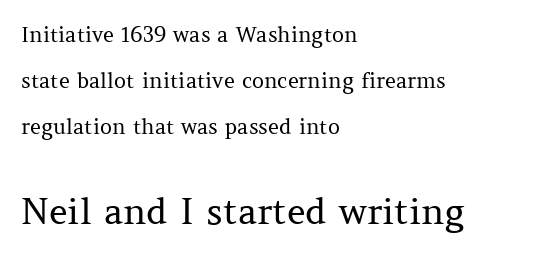
{"serif": "yes", "italic": "no", "bold": "no", "weight": "regular", "width": "normal", "stroke_contrast": "medium", "x_height": "medium", "monospaced": "no", "underline": "no", "align": "left", "line_spacing": "loose", "line_spacing_ratio": 2.19, "letter_spacing": "normal", "letter_spacing_em": 0.0, "larger_block": "second", "size_ratio": 1.71, "glyph_px": 36}
